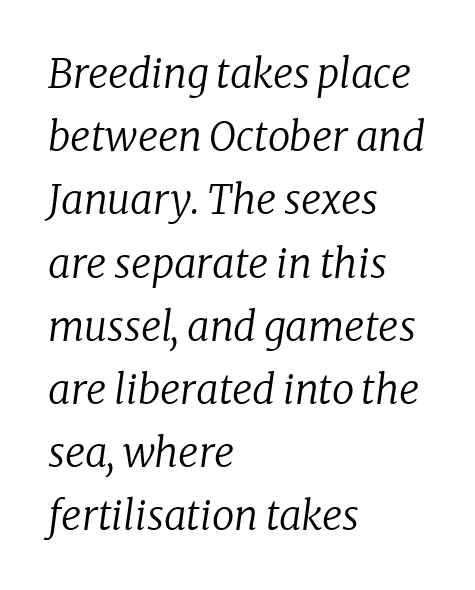
Q: Is the text bold? A: No.
Q: Is the text italic (slanted)? A: Yes, it leans right by about 8 degrees.
Q: Is the typeface a serif or a sans-serif typeface? A: Serif.
Q: Is the text underlined? A: No.
Q: How is the paragraph aligned? A: Left-aligned.
Q: Is the spacing between letters normal or unusually wide? A: Normal.
Q: Is the spacing between lines tight, normal or loose? A: Normal.
Q: Width (condensed, normal, or wide)? A: Normal.
Q: Stroke contrast? A: Low.
Q: x-height? A: Medium.
Q: Monospaced? A: No.
